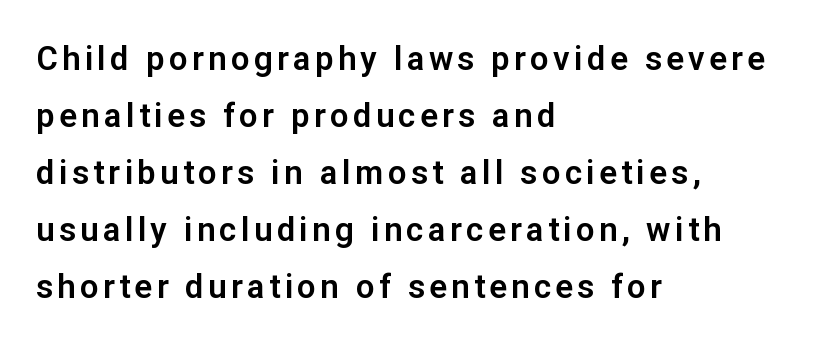
Q: Is the text italic (slanted)? A: No, it is upright.
Q: Is the typeface a serif or a sans-serif typeface? A: Sans-serif.
Q: Is the text underlined? A: No.
Q: How is the paragraph aligned? A: Left-aligned.
Q: Width (condensed, normal, or wide)? A: Normal.
Q: Stroke contrast? A: Low.
Q: x-height? A: Medium.
Q: Monospaced? A: No.
